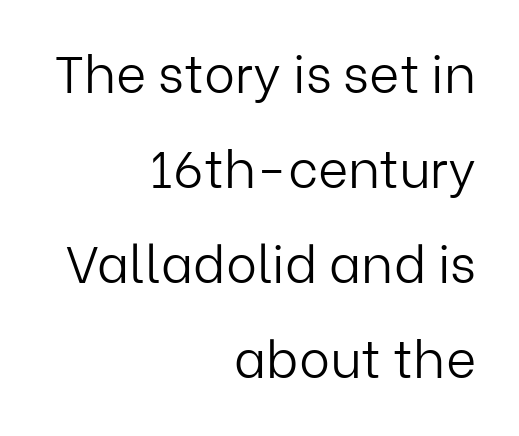
{"serif": "no", "italic": "no", "bold": "no", "weight": "light", "width": "normal", "stroke_contrast": "low", "x_height": "medium", "monospaced": "no", "underline": "no", "align": "right", "line_spacing_ratio": 1.83, "letter_spacing": "normal", "letter_spacing_em": 0.0, "glyph_px": 52}
